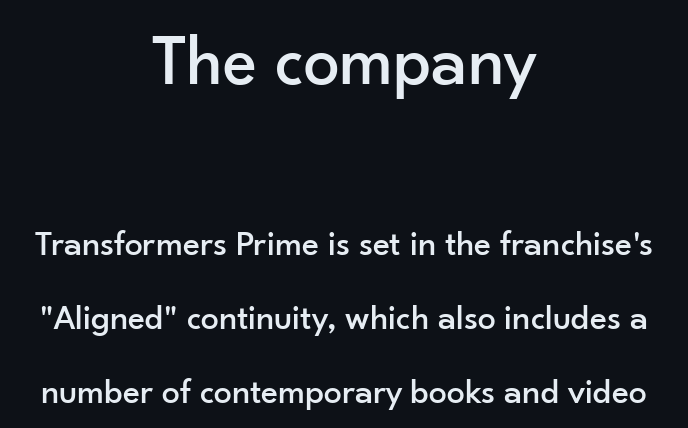
A typesetter would call this leading open, well beyond the default. Any mark beneath the type? The region is blank. The more generous point size was reserved for the upper chunk. The face used here is a sans, in the tradition of grotesques and geometrics. You could not count columns in this text — the font is proportionally spaced. Observe the ordinary spacing: letters are neighbours, not strangers.
